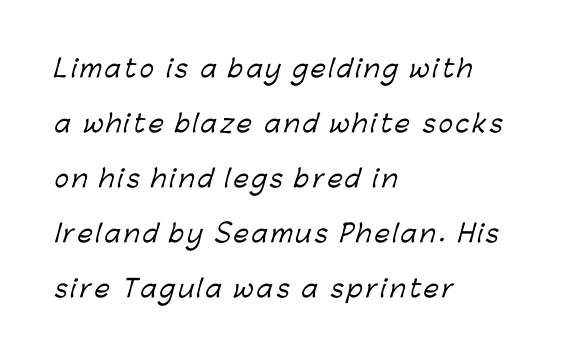
Q: Is the text underlined? A: No.
Q: How is the paragraph aligned? A: Left-aligned.
Q: Is the spacing between lines tight, normal or loose? A: Loose.
